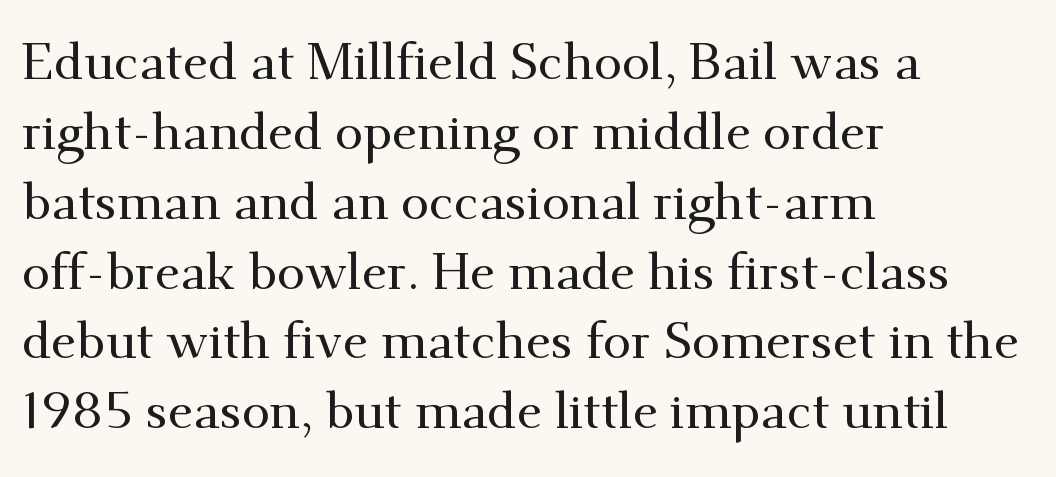
{"serif": "yes", "italic": "no", "width": "normal", "stroke_contrast": "medium", "x_height": "small", "monospaced": "no", "underline": "no", "align": "left", "line_spacing": "normal", "line_spacing_ratio": 1.37, "letter_spacing": "normal", "letter_spacing_em": 0.0, "glyph_px": 51}
